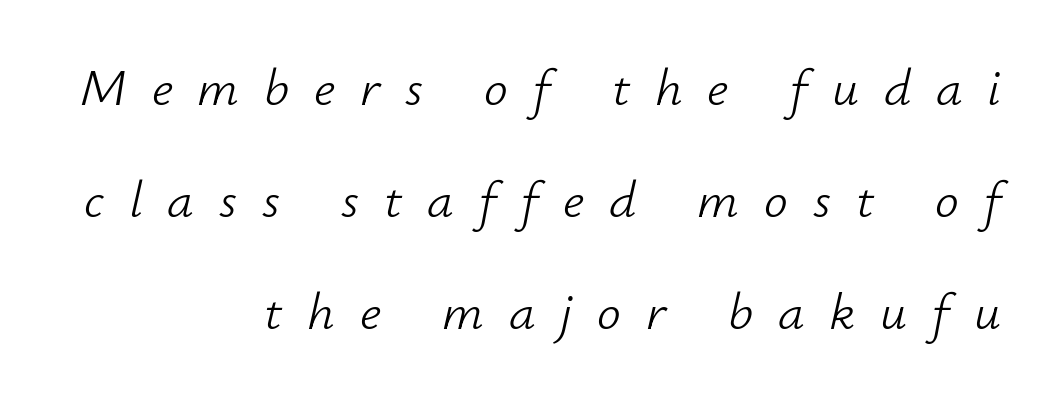
{"italic": "yes", "lean": "right", "slant_degrees": 12, "bold": "no", "weight": "light", "width": "normal", "stroke_contrast": "low", "x_height": "small", "monospaced": "no", "underline": "no", "align": "right", "line_spacing": "loose", "line_spacing_ratio": 2.11, "letter_spacing": "wide", "letter_spacing_em": 0.47, "glyph_px": 53}
